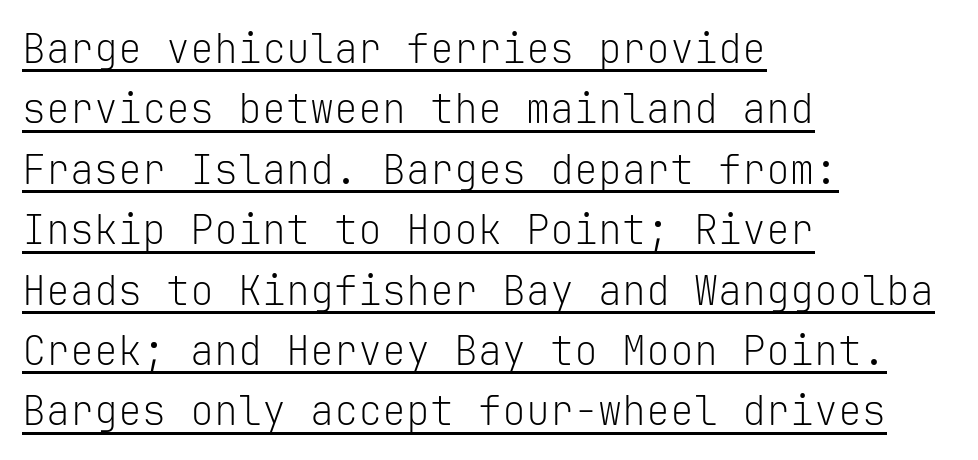
{"serif": "no", "italic": "no", "bold": "no", "weight": "light", "width": "normal", "stroke_contrast": "low", "x_height": "medium", "monospaced": "yes", "underline": "yes", "align": "left", "line_spacing": "normal", "line_spacing_ratio": 1.51, "letter_spacing": "normal", "letter_spacing_em": 0.0, "glyph_px": 40}
